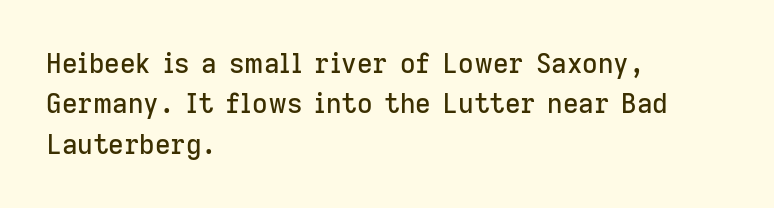
Q: Is the text italic (slanted)? A: No, it is upright.
Q: Is the text underlined? A: No.
Q: How is the paragraph aligned? A: Left-aligned.
Q: Is the spacing between letters normal or unusually wide? A: Normal.
Q: Is the spacing between lines tight, normal or loose? A: Normal.
